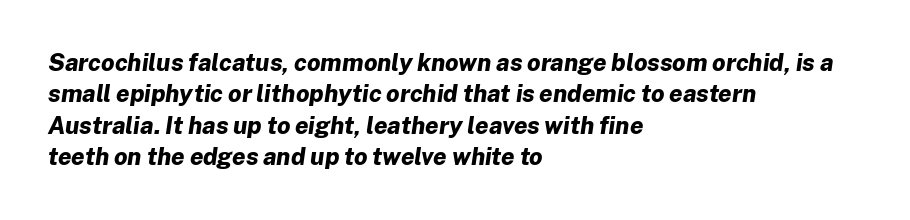
{"italic": "yes", "lean": "right", "slant_degrees": 8, "bold": "yes", "underline": "no", "align": "left", "line_spacing": "normal", "line_spacing_ratio": 1.31, "letter_spacing": "normal", "letter_spacing_em": 0.0, "glyph_px": 24}
